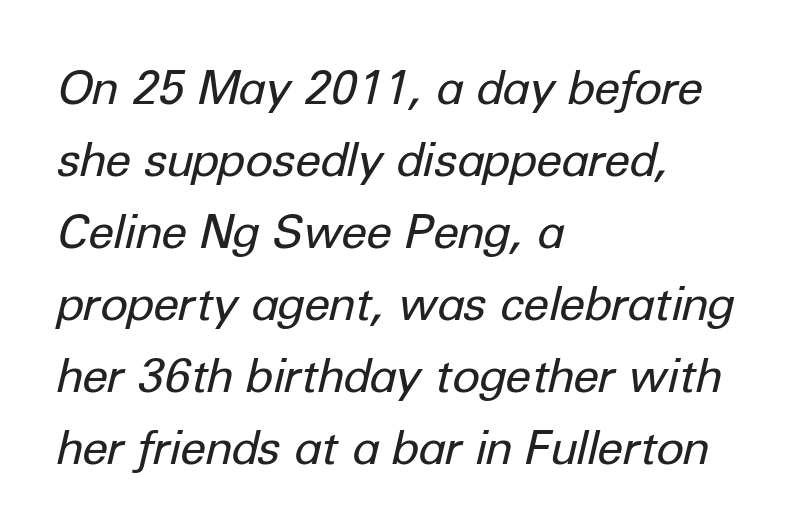
Stroke mass is kept to a normal reading level or below. Quick note: italic. Does extra space separate the letters? No, they use regular spacing. Only glyphs here, with clear space below each row.
